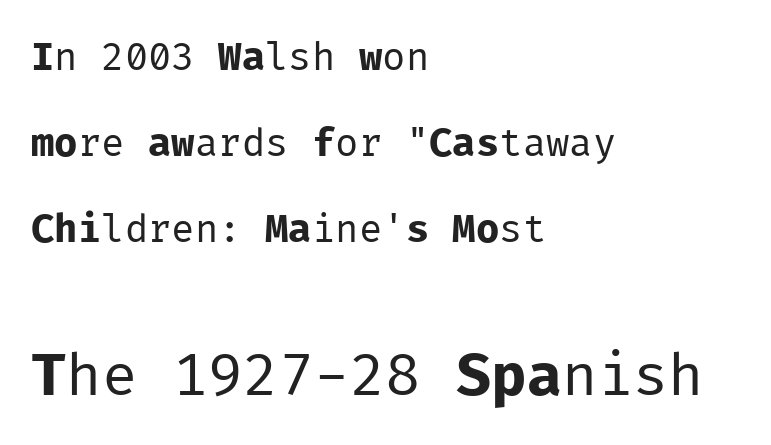
{"serif": "no", "italic": "no", "bold": "no", "weight": "regular", "width": "normal", "stroke_contrast": "low", "x_height": "medium", "monospaced": "yes", "underline": "no", "align": "left", "line_spacing": "loose", "line_spacing_ratio": 2.2, "letter_spacing": "normal", "letter_spacing_em": 0.0, "larger_block": "second", "size_ratio": 1.51, "glyph_px": 59}
